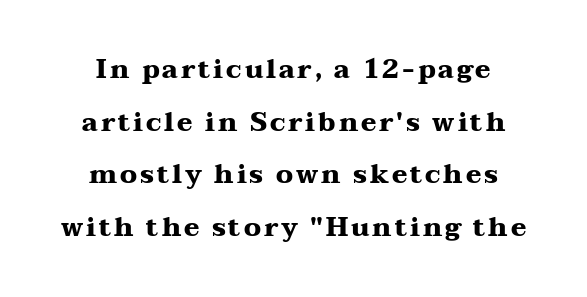
{"italic": "no", "bold": "yes", "underline": "no", "align": "center", "line_spacing": "loose", "line_spacing_ratio": 2.02, "glyph_px": 26}
